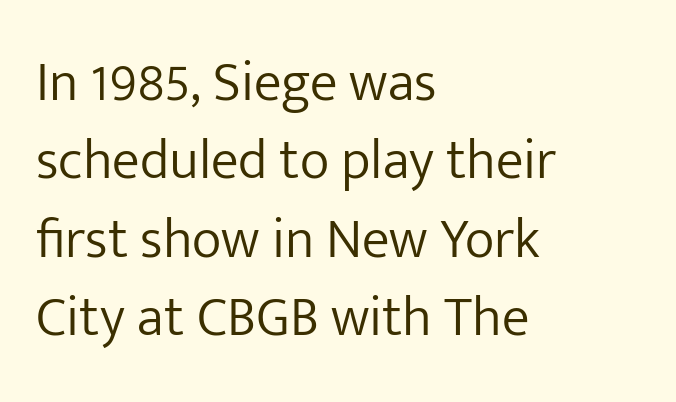
I'd call this a sans setting — the letters go barefoot. Nothing heavy about these letters — not bold at all. Spacing verdict: proportional, widths tailored to each character. Designer's note — italics off, roman on. The ragged edge is on the right, which tells us the setting is flush left. The gaps between neighbouring characters are ordinary and unremarkable.
